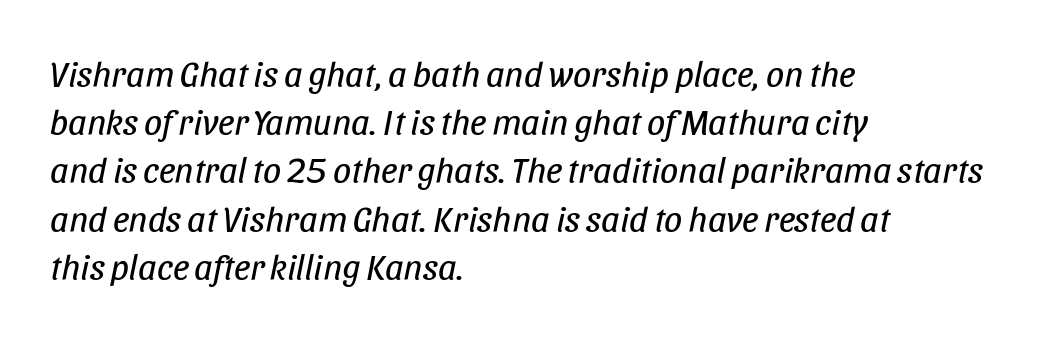
{"italic": "yes", "lean": "right", "slant_degrees": 11, "bold": "no", "weight": "regular", "width": "condensed", "stroke_contrast": "low", "x_height": "large", "monospaced": "no", "underline": "no", "align": "left", "line_spacing": "normal", "line_spacing_ratio": 1.34, "letter_spacing": "normal", "letter_spacing_em": 0.0, "glyph_px": 36}
